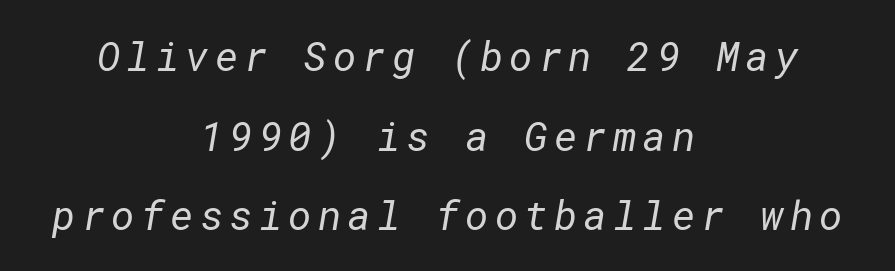
The image shows 40 px regular-weight sans-serif type; set centered, loose line spacing (1.99x), not underlined; low stroke contrast and a medium x-height.
